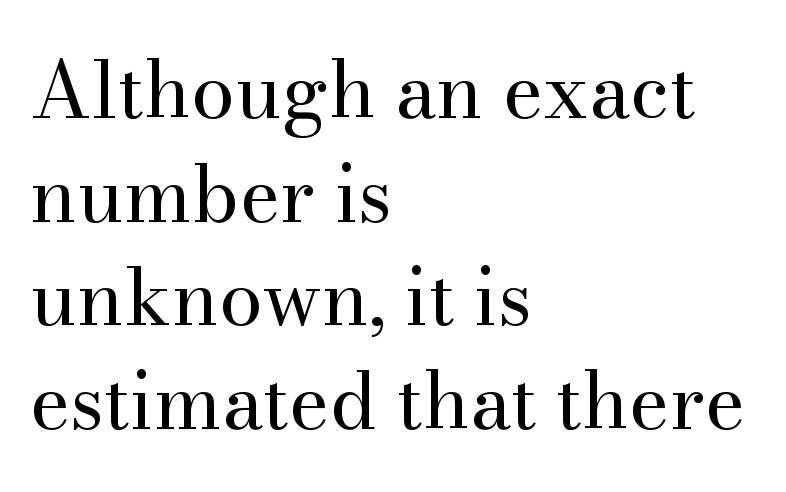
Weight: regular or lighter. Is this a sans? No — the strokes have serifs. If you drew a line through each stem, it would be perfectly vertical. The glyphs are unaccompanied by any horizontal stroke below them. Notice how descenders clear the ascenders below comfortably — that's standard leading.
